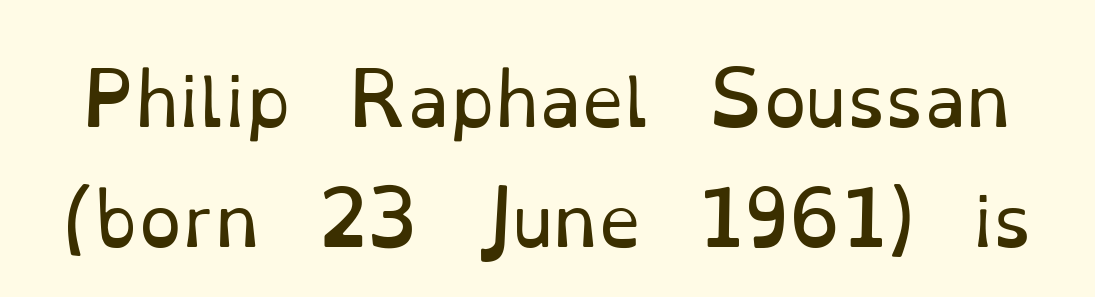
The image shows 69 px regular-weight serif type, upright; set line spacing 1.74x, normal letter spacing, not underlined; low stroke contrast and a small x-height.
